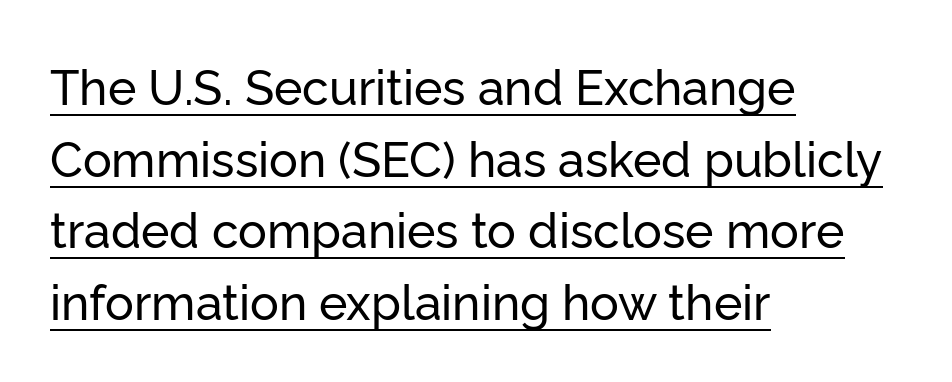
{"serif": "no", "italic": "no", "width": "normal", "stroke_contrast": "low", "x_height": "medium", "monospaced": "no", "underline": "yes", "align": "left", "line_spacing": "normal", "line_spacing_ratio": 1.49, "letter_spacing": "normal", "letter_spacing_em": 0.0, "glyph_px": 48}
